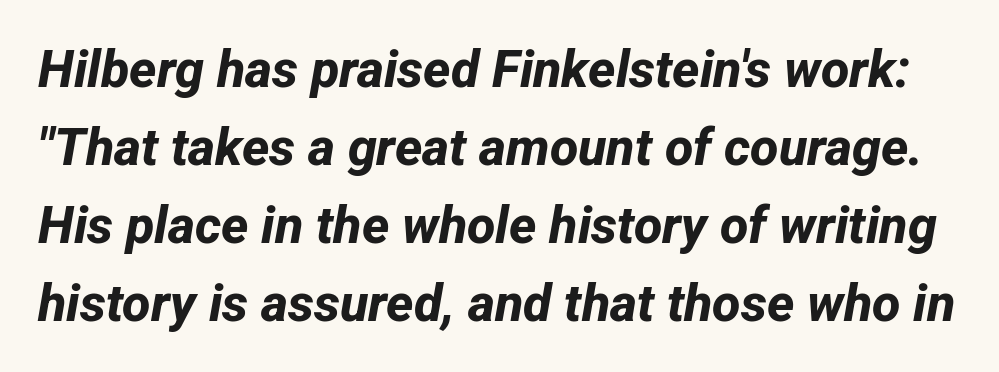
Q: Is the text bold? A: Yes.
Q: Is the typeface a serif or a sans-serif typeface? A: Sans-serif.
Q: Is the text underlined? A: No.
Q: Is the spacing between letters normal or unusually wide? A: Normal.
Q: Is the spacing between lines tight, normal or loose? A: Normal.
Q: Width (condensed, normal, or wide)? A: Normal.
Q: Stroke contrast? A: Low.
Q: x-height? A: Medium.
Q: Monospaced? A: No.
